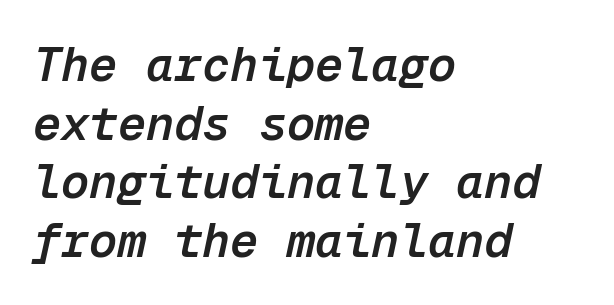
Q: Is the text bold? A: Semi-bold.
Q: Is the text italic (slanted)? A: Yes, it leans right by about 12 degrees.
Q: Is the text underlined? A: No.
Q: How is the paragraph aligned? A: Left-aligned.
Q: Is the spacing between letters normal or unusually wide? A: Normal.
Q: Is the spacing between lines tight, normal or loose? A: Normal.
Q: Width (condensed, normal, or wide)? A: Normal.
Q: Stroke contrast? A: Low.
Q: x-height? A: Medium.
Q: Monospaced? A: Yes.
